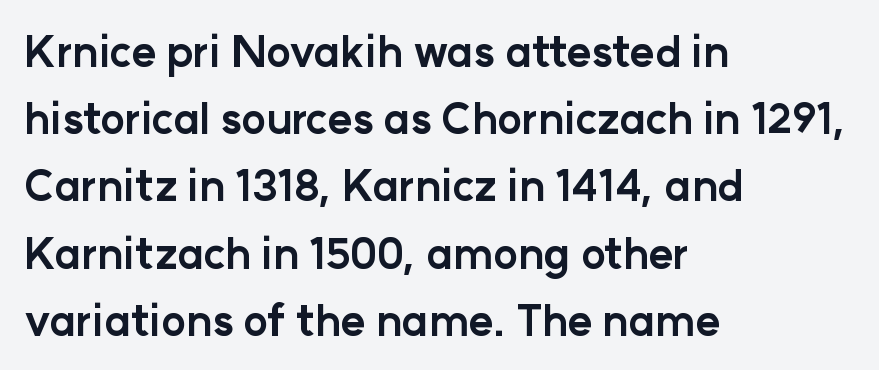
The zone under the glyphs is completely vacant. The horizontal fit of the characters is conventional and even. Line beginnings align vertically; line endings do not. These lines are rendered in a variable-pitch font. Serif or sans? Sans — the stroke terminals are bare.
